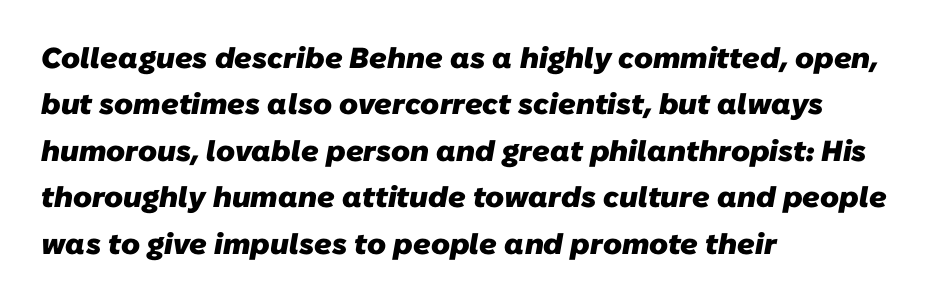
The image shows 29 px heavy sans-serif type; set left-aligned, normal line spacing (1.6x), normal letter spacing, not underlined; low stroke contrast and a medium x-height.
